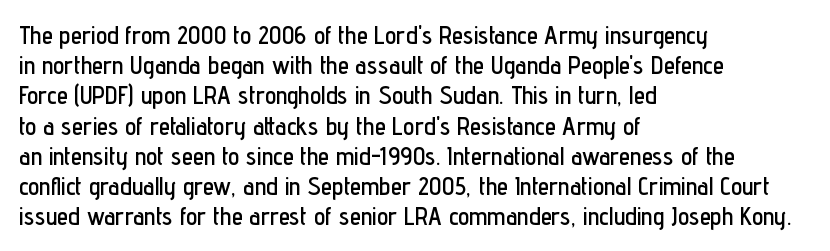
Standard letterfit; no display-style spreading of the glyphs. A typesetter would mark this as roman, not italic. Does the copy run flush right? No — it runs flush left. Words float on clear page, feet unadorned.
